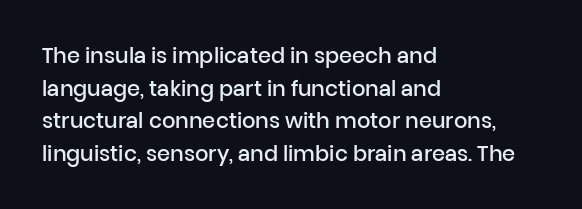
The image shows 21 px text type, upright; set left-aligned, normal line spacing (1.55x), normal letter spacing, not underlined.
